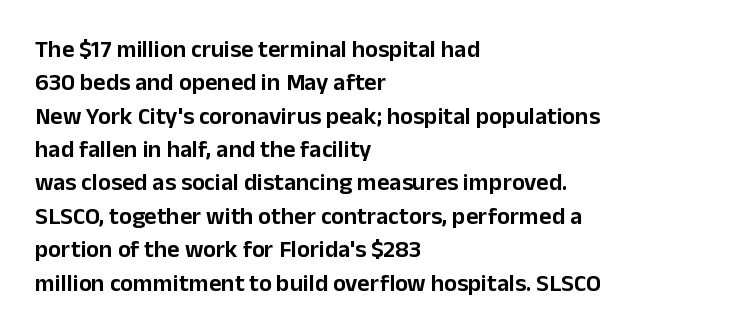
Q: Is the text italic (slanted)? A: No, it is upright.
Q: Is the text underlined? A: No.
Q: How is the paragraph aligned? A: Left-aligned.
Q: Is the spacing between letters normal or unusually wide? A: Normal.
Q: Is the spacing between lines tight, normal or loose? A: Normal.
